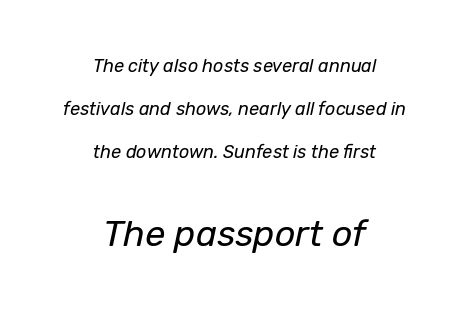
{"italic": "yes", "lean": "right", "slant_degrees": 12, "bold": "no", "weight": "regular", "width": "normal", "stroke_contrast": "low", "x_height": "medium", "monospaced": "no", "underline": "no", "align": "center", "line_spacing": "loose", "line_spacing_ratio": 2.38, "letter_spacing": "normal", "letter_spacing_em": 0.0, "larger_block": "second", "size_ratio": 2.0, "glyph_px": 36}
